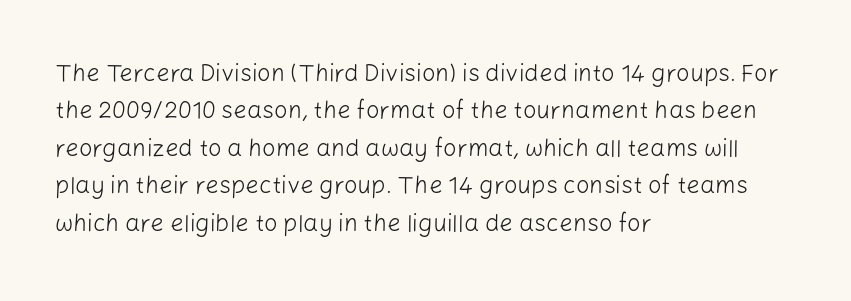
{"italic": "no", "bold": "no", "underline": "no", "align": "left", "line_spacing": "normal", "line_spacing_ratio": 1.56, "letter_spacing": "normal", "letter_spacing_em": 0.0, "glyph_px": 24}
